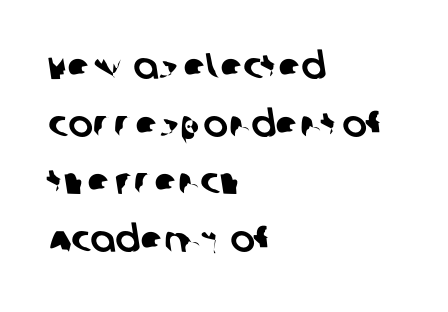
The image shows 37 px sans-serif type; set left-aligned, normal line spacing (1.56x), normal letter spacing, not underlined; low stroke contrast and a large x-height.
